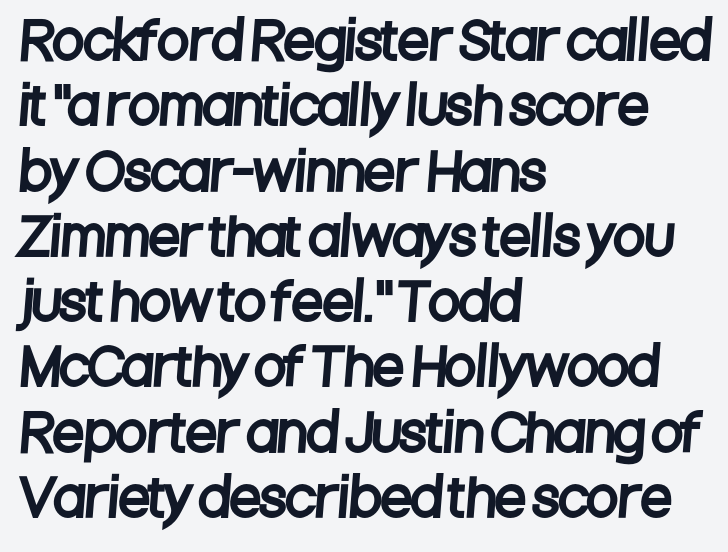
{"serif": "no", "width": "condensed", "stroke_contrast": "low", "x_height": "large", "monospaced": "no", "underline": "no", "align": "left", "line_spacing": "normal", "line_spacing_ratio": 1.28, "letter_spacing": "normal", "letter_spacing_em": 0.0, "glyph_px": 51}
